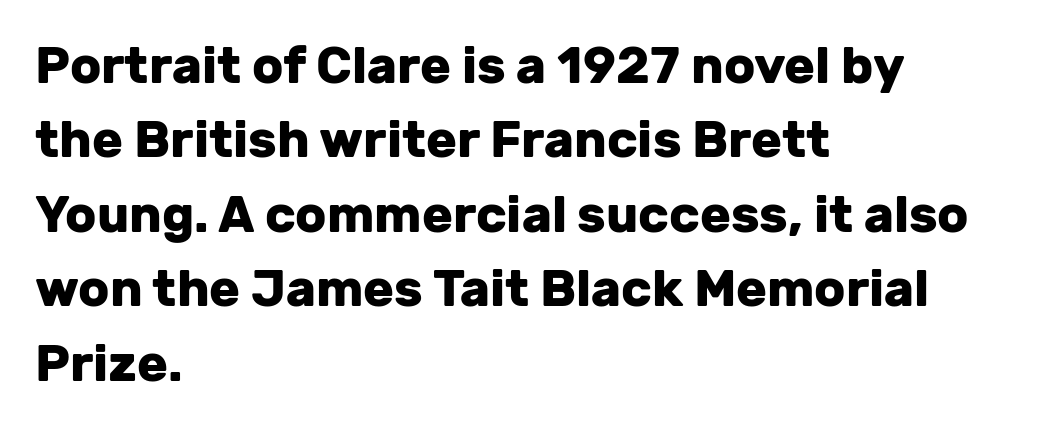
Does the copy run flush right? No — it runs flush left. One glance says typical: line gaps are just what's usual. Note the varied advance widths — an 'i' is clearly narrower than an 'm'. The font family rendered here belongs to the sans-serif group. In terms of letterspacing, this is plain default setting.
